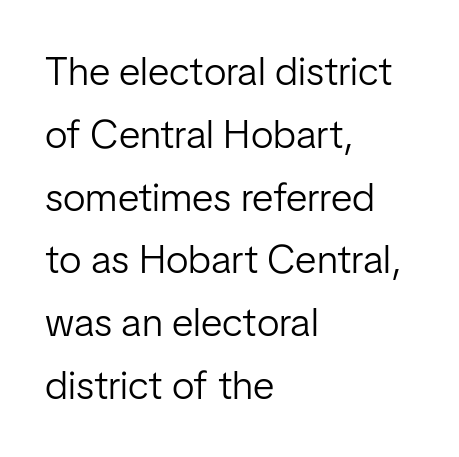
Line spacing here is normal. A clean baseline with only descenders dipping below it. Students, note that the glyphs here touch the page at normal intervals. Heft: none added — not bold. The lettering stays uniformly vertical, giving the passage a roman look.
